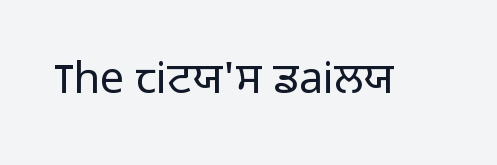
The lettering holds an erect, upright posture throughout. Summary of weight: not heavy and not bold. What stands out about the letter spacing? Nothing — it is the standard amount. The space beneath each line is pristine and unruled.
